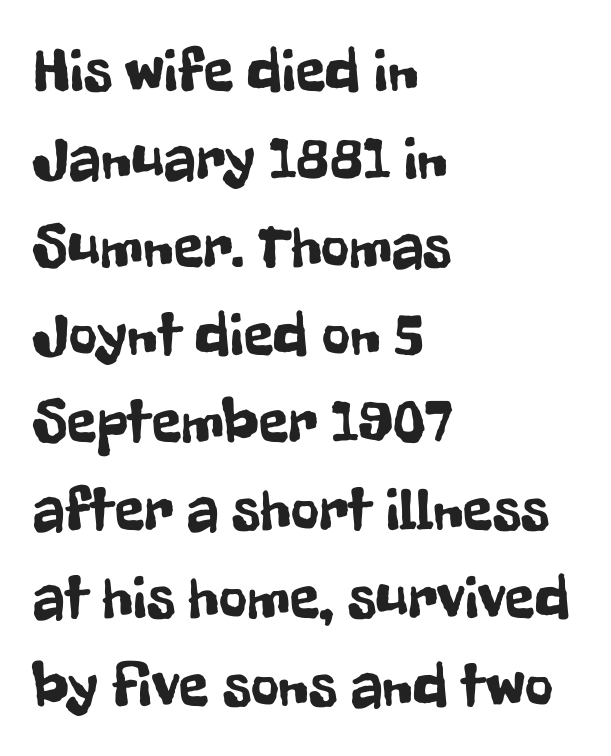
Caption: standard tracking, unaltered. Where is the straight margin? On the left. Every character sits straight up, as roman type does. The letters advance in unequal steps, a hallmark of proportional type.
